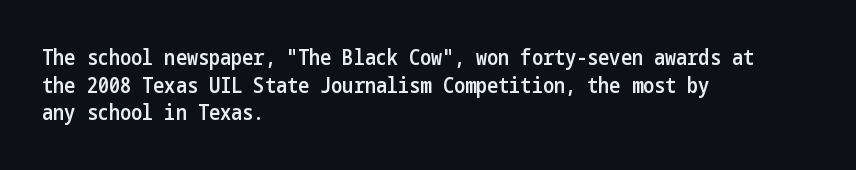
Q: Is the text bold? A: Semi-bold.
Q: Is the text italic (slanted)? A: No, it is upright.
Q: Is the text underlined? A: No.
Q: How is the paragraph aligned? A: Left-aligned.
Q: Is the spacing between letters normal or unusually wide? A: Normal.
Q: Is the spacing between lines tight, normal or loose? A: Normal.
